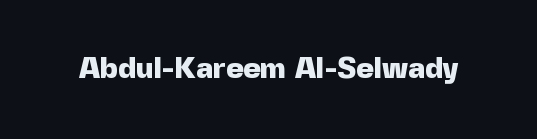
Q: Is the text bold? A: Yes.
Q: Is the text italic (slanted)? A: No, it is upright.
Q: Is the typeface a serif or a sans-serif typeface? A: Sans-serif.
Q: Is the text underlined? A: No.
Q: Is the spacing between letters normal or unusually wide? A: Normal.
Q: Width (condensed, normal, or wide)? A: Normal.
Q: x-height? A: Medium.
Q: Monospaced? A: No.
